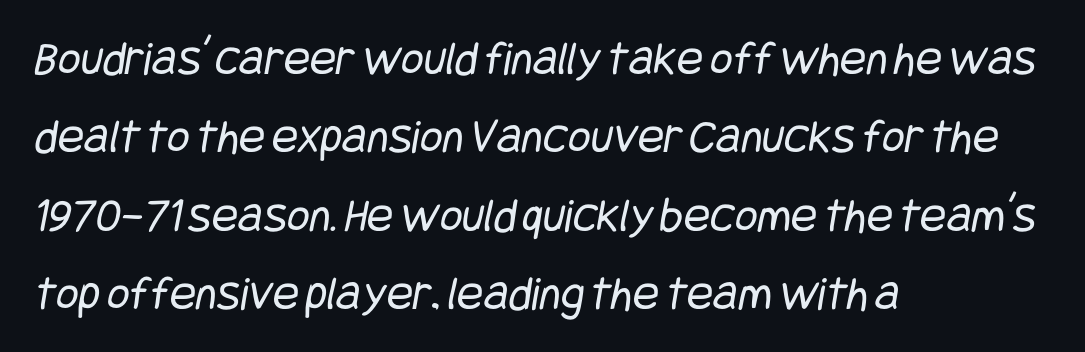
This sample uses a sans-serif face. All the whitespace from short lines collects on the right. Look at the tracking — it's just the regular setting, nothing added. The zone under the glyphs is completely vacant. The font sits on the lighter half of the weight spectrum, regular included. This block has exactly the height ordinary leading produces.
